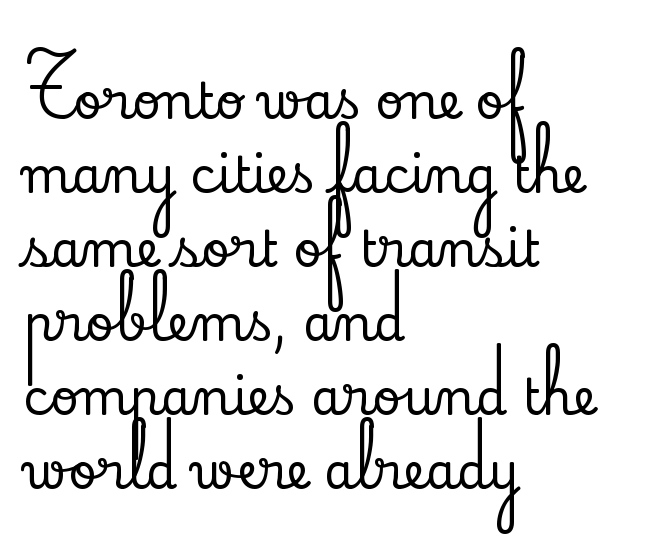
Q: Is the text italic (slanted)? A: No, it is upright.
Q: Is the typeface a serif or a sans-serif typeface? A: Serif.
Q: Is the text underlined? A: No.
Q: How is the paragraph aligned? A: Left-aligned.
Q: Is the spacing between letters normal or unusually wide? A: Normal.
Q: Is the spacing between lines tight, normal or loose? A: Normal.
Q: Width (condensed, normal, or wide)? A: Normal.
Q: Stroke contrast? A: Low.
Q: x-height? A: Small.
Q: Monospaced? A: No.
